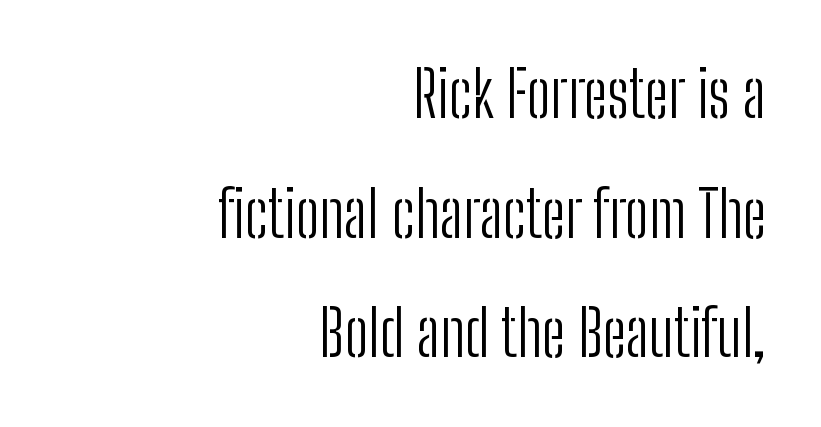
The specimen omits any rule beneath the text block's lines. The compositor pushed each line to the right boundary. This rendering employs a face without finishing strokes, i.e., a sans-serif. These lines keep a tight, regular rhythm from letter to letter. Is there any slant? The stems are plumb. The letterforms sit at book weight or below.
